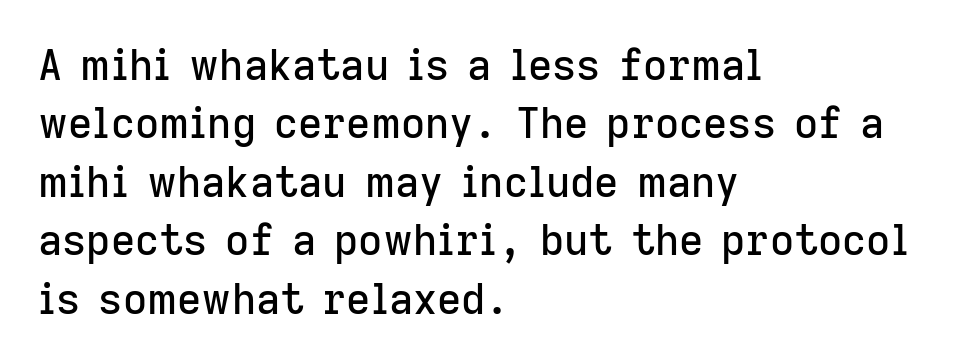
The image shows 42 px sans-serif type, upright; set left-aligned, normal line spacing (1.39x), normal letter spacing, not underlined; low stroke contrast and a medium x-height.
